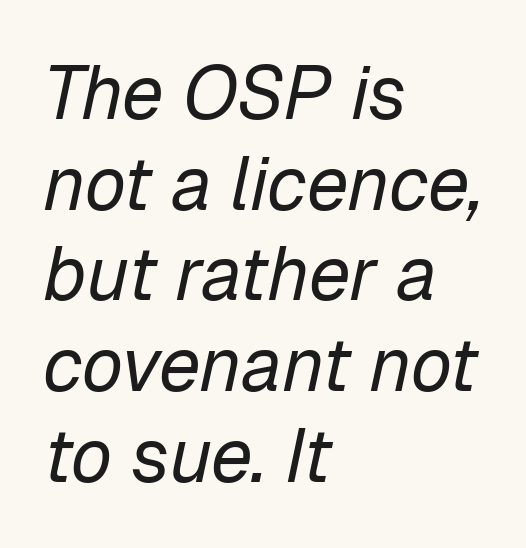
Q: Is the text bold? A: No.
Q: Is the text italic (slanted)? A: Yes, it leans right by about 12 degrees.
Q: Is the text underlined? A: No.
Q: How is the paragraph aligned? A: Left-aligned.
Q: Is the spacing between letters normal or unusually wide? A: Normal.
Q: Width (condensed, normal, or wide)? A: Normal.
Q: Stroke contrast? A: Low.
Q: x-height? A: Medium.
Q: Monospaced? A: No.
